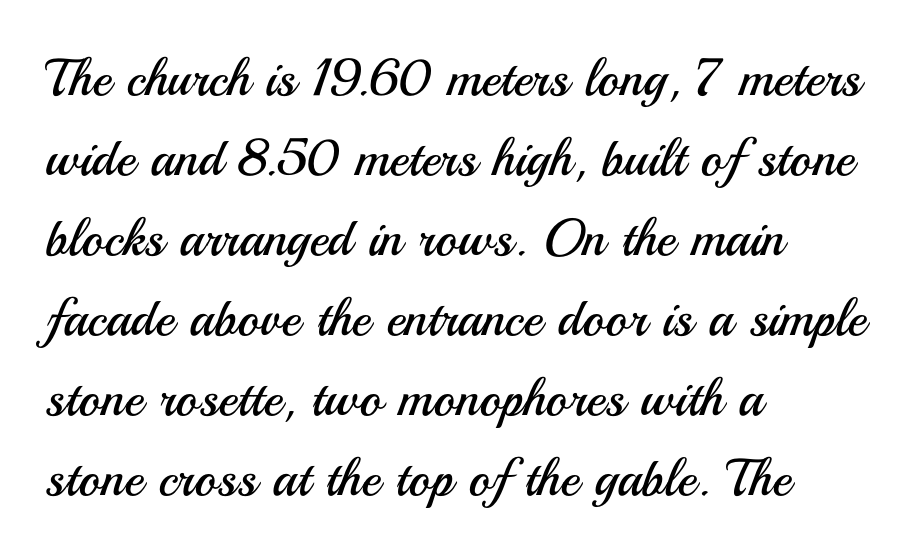
Q: Is the text bold? A: No.
Q: Is the text italic (slanted)? A: Yes.
Q: Is the typeface a serif or a sans-serif typeface? A: Sans-serif.
Q: Is the text underlined? A: No.
Q: How is the paragraph aligned? A: Left-aligned.
Q: Is the spacing between letters normal or unusually wide? A: Normal.
Q: Is the spacing between lines tight, normal or loose? A: Normal.
Q: Width (condensed, normal, or wide)? A: Normal.
Q: Stroke contrast? A: Medium.
Q: x-height? A: Small.
Q: Monospaced? A: No.
